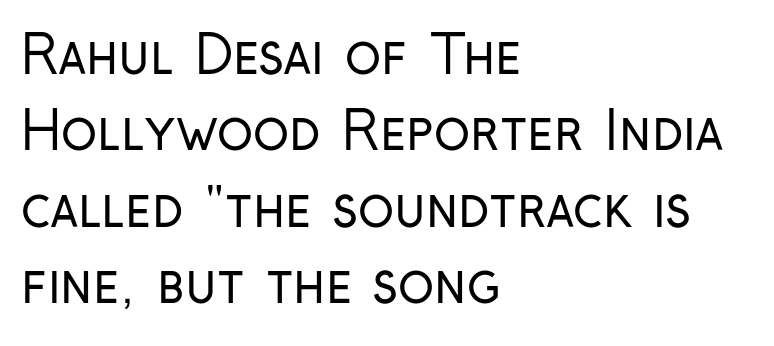
{"serif": "no", "italic": "no", "bold": "no", "weight": "regular", "width": "condensed", "stroke_contrast": "low", "x_height": "medium", "monospaced": "no", "underline": "no", "align": "left", "line_spacing": "normal", "line_spacing_ratio": 1.44, "letter_spacing": "normal", "letter_spacing_em": 0.0, "glyph_px": 53}
